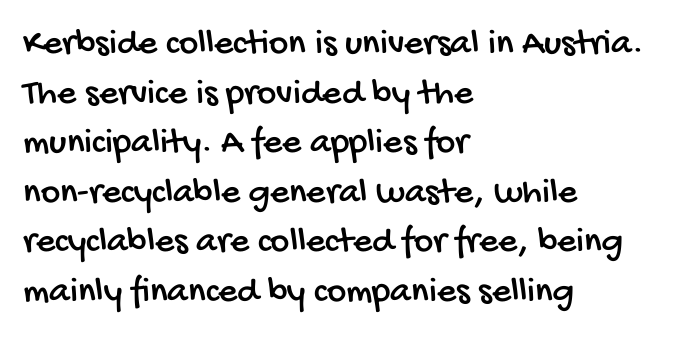
{"serif": "no", "width": "condensed", "stroke_contrast": "low", "x_height": "large", "monospaced": "no", "underline": "no", "align": "left", "line_spacing": "normal", "line_spacing_ratio": 1.34, "letter_spacing": "normal", "letter_spacing_em": 0.0, "glyph_px": 37}
